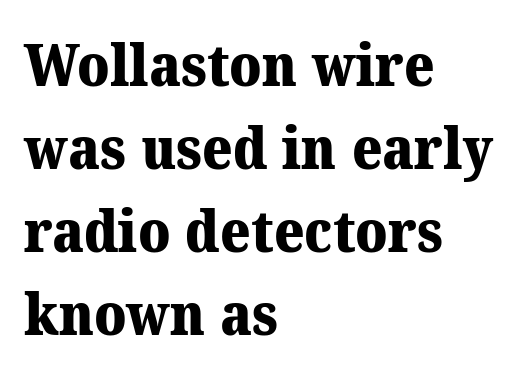
Q: Is the text bold? A: Yes.
Q: Is the typeface a serif or a sans-serif typeface? A: Serif.
Q: Is the text underlined? A: No.
Q: How is the paragraph aligned? A: Left-aligned.
Q: Is the spacing between letters normal or unusually wide? A: Normal.
Q: Is the spacing between lines tight, normal or loose? A: Normal.
Q: Width (condensed, normal, or wide)? A: Normal.
Q: Stroke contrast? A: Medium.
Q: x-height? A: Medium.
Q: Monospaced? A: No.
